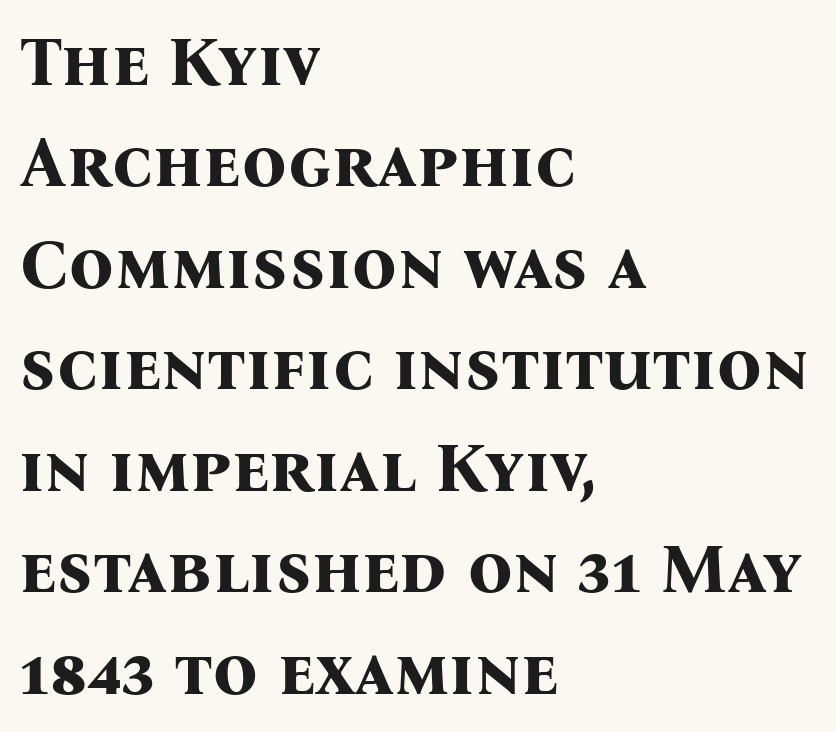
The image shows 70 px bold serif type, upright; set left-aligned, normal line spacing (1.45x), normal letter spacing, not underlined; medium stroke contrast and a medium x-height.
